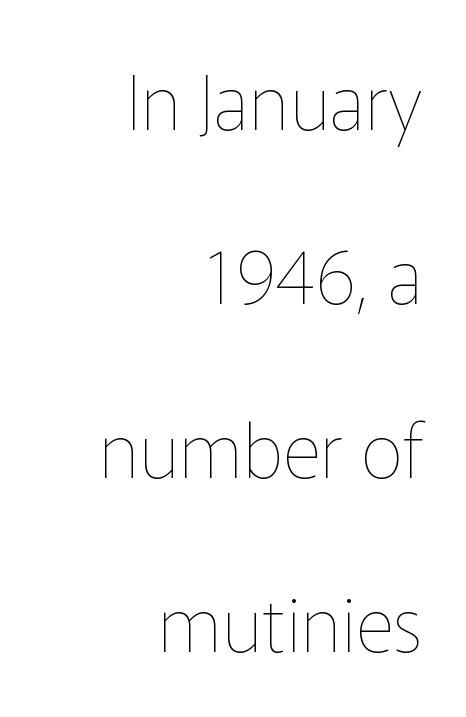
Here the designer chose a conventional face with non-uniform glyph widths. The letterforms sit shoulder to shoulder at normal distance. No italicization has been applied; the sample stays upright. Summary of vertical rhythm: relaxed, with wide interline spacing.
